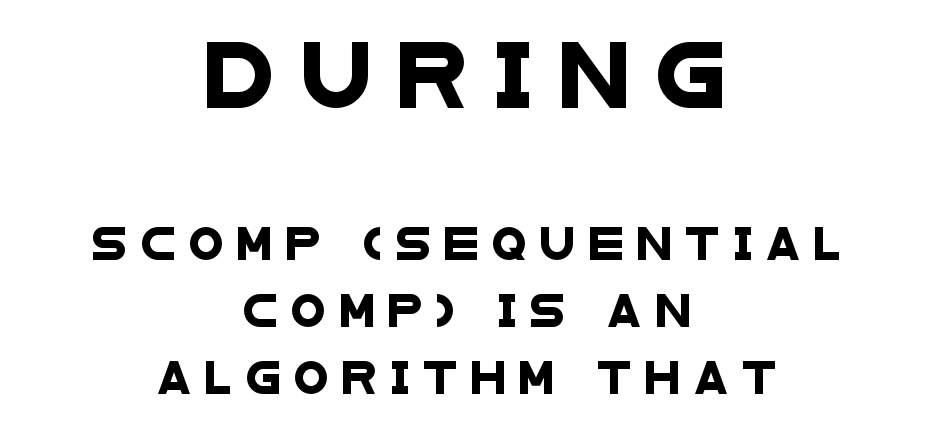
Q: Is the typeface a serif or a sans-serif typeface? A: Sans-serif.
Q: Is the text underlined? A: No.
Q: How is the paragraph aligned? A: Centered.
Q: Is the spacing between letters normal or unusually wide? A: Unusually wide.
Q: Is the spacing between lines tight, normal or loose? A: Loose.
Q: Which block of text is set in a larger size, the first (top) or the second (bottom)? A: The first (top) one.
Q: Width (condensed, normal, or wide)? A: Wide.
Q: Stroke contrast? A: Low.
Q: x-height? A: Large.
Q: Monospaced? A: No.
